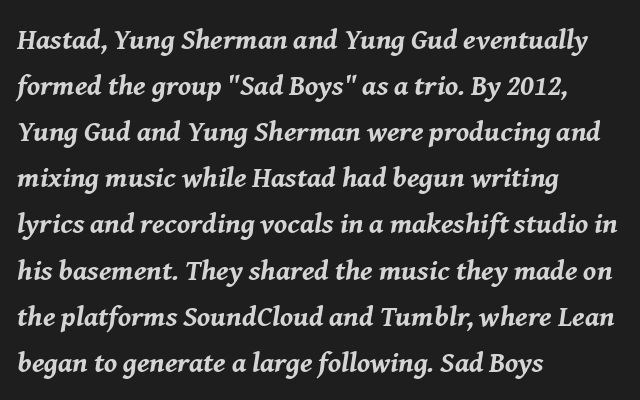
{"italic": "yes", "lean": "right", "slant_degrees": 8, "bold": "yes", "weight": "bold", "width": "normal", "stroke_contrast": "medium", "x_height": "medium", "monospaced": "no", "underline": "no", "align": "left", "line_spacing": "normal", "line_spacing_ratio": 1.59, "letter_spacing": "normal", "letter_spacing_em": 0.0, "glyph_px": 29}
